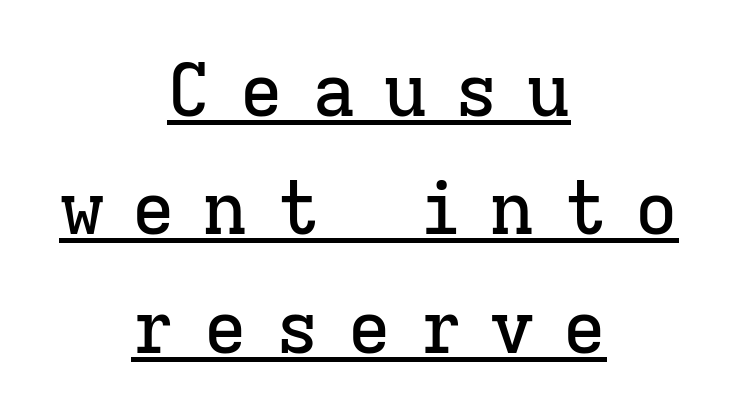
{"serif": "yes", "italic": "no", "width": "normal", "stroke_contrast": "low", "x_height": "medium", "monospaced": "yes", "underline": "yes", "align": "center", "line_spacing": "normal", "line_spacing_ratio": 1.6, "letter_spacing": "wide", "letter_spacing_em": 0.37, "glyph_px": 74}
